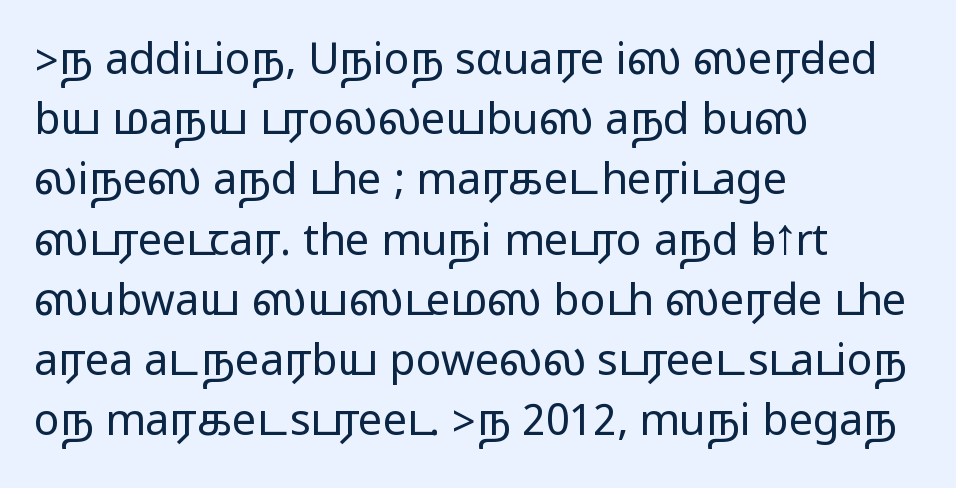
{"serif": "no", "italic": "no", "width": "wide", "stroke_contrast": "medium", "monospaced": "no", "underline": "no", "align": "left", "line_spacing": "normal", "line_spacing_ratio": 1.4, "letter_spacing": "normal", "letter_spacing_em": 0.0, "glyph_px": 43}
